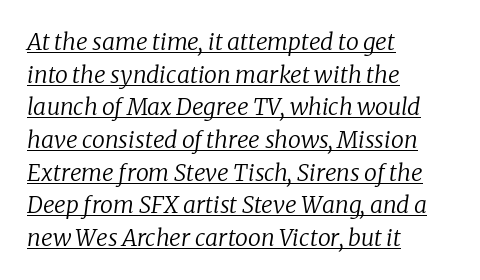
The characters are drawn with everyday or finer stroke widths. Letter spacing: default. The passage shown leans; its letterforms are oblique. Vertically, the passage feels balanced, rows spaced as you'd expect. The compositor pushed each line to the left boundary. A typographer would call this underscored text.
